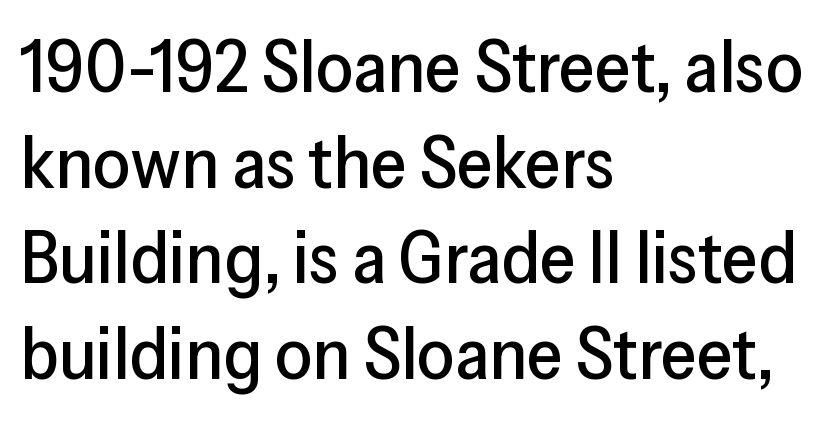
{"serif": "no", "italic": "no", "width": "normal", "stroke_contrast": "low", "x_height": "medium", "monospaced": "no", "underline": "no", "align": "left", "line_spacing": "normal", "line_spacing_ratio": 1.31, "letter_spacing": "normal", "letter_spacing_em": 0.0, "glyph_px": 73}
